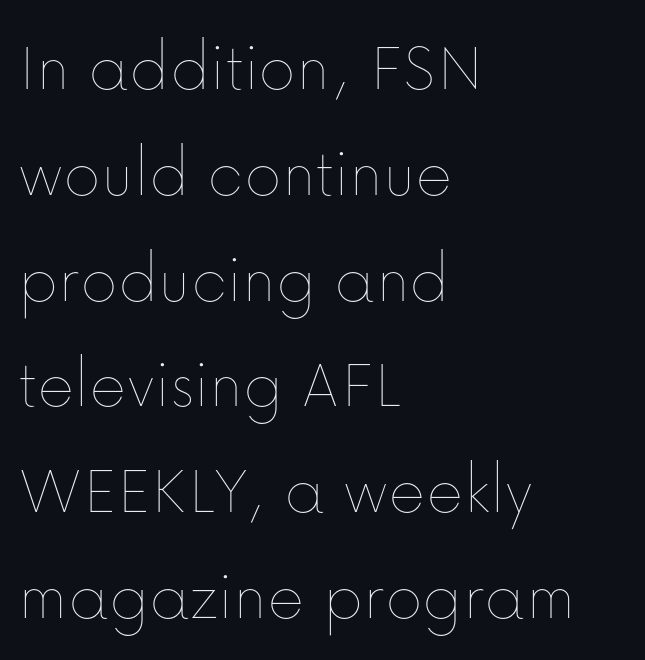
The image shows 71 px thin type, upright; set left-aligned, normal line spacing (1.49x), normal letter spacing, not underlined; low stroke contrast and a medium x-height.
